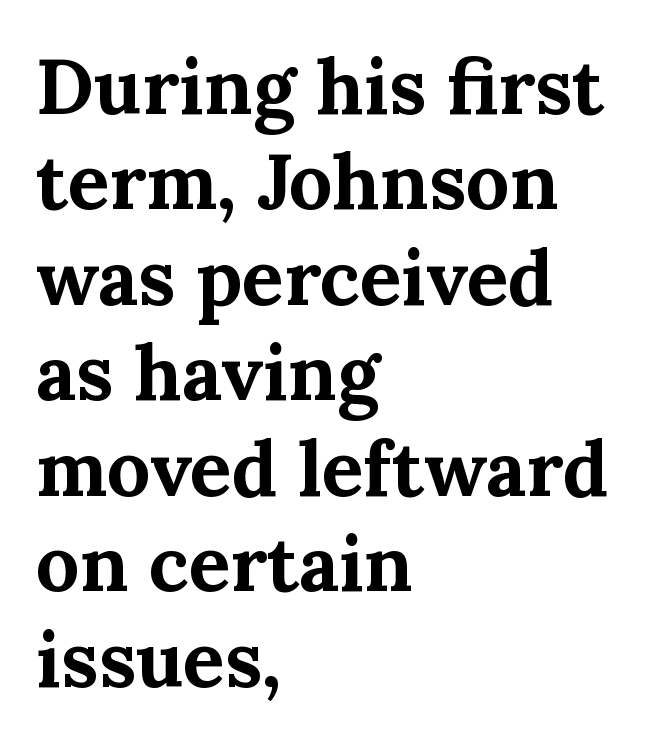
Q: Is the text bold? A: Yes.
Q: Is the text italic (slanted)? A: No, it is upright.
Q: Is the typeface a serif or a sans-serif typeface? A: Serif.
Q: Is the text underlined? A: No.
Q: How is the paragraph aligned? A: Left-aligned.
Q: Is the spacing between letters normal or unusually wide? A: Normal.
Q: Width (condensed, normal, or wide)? A: Normal.
Q: Stroke contrast? A: Medium.
Q: x-height? A: Medium.
Q: Monospaced? A: No.
